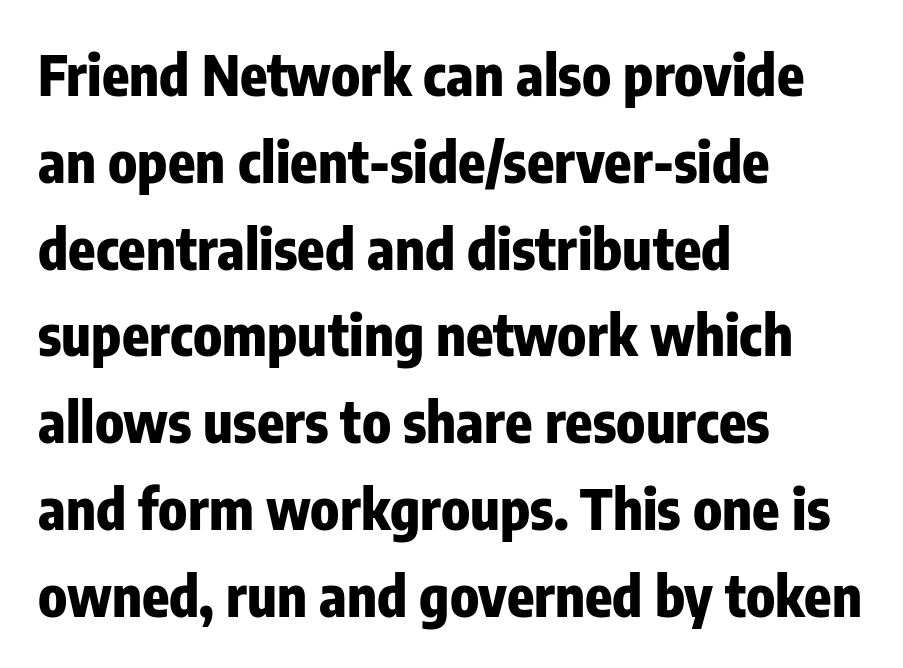
{"serif": "no", "italic": "no", "bold": "yes", "weight": "heavy", "width": "condensed", "stroke_contrast": "low", "x_height": "medium", "monospaced": "no", "underline": "no", "align": "left", "line_spacing": "normal", "line_spacing_ratio": 1.55, "letter_spacing": "normal", "letter_spacing_em": 0.0, "glyph_px": 56}
